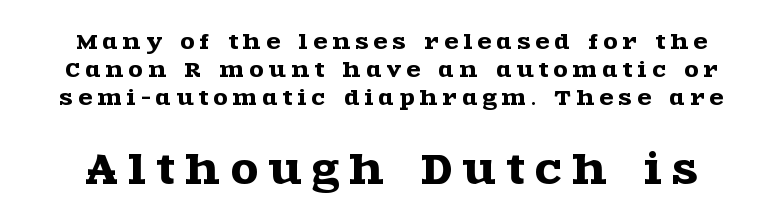
The image shows 39 px wide serif type, upright; set normal line spacing (1.39x), unusually wide letter spacing (+0.28 em), not underlined; the second (bottom) block is 1.95x larger; a large x-height.
